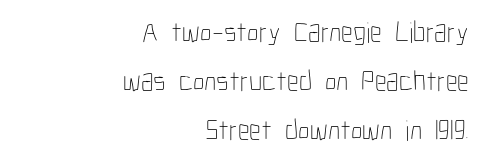
Leading: standard. In terms of posture, this sample is upright. The face used here is proportionally spaced, like ordinary book or web type. Horizontal alignment here is rightward, an uncommon choice for prose. The weight tops out at a normal text grade.
